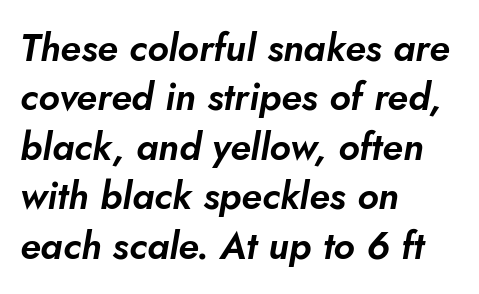
{"italic": "yes", "lean": "right", "slant_degrees": 5, "width": "normal", "stroke_contrast": "low", "x_height": "small", "monospaced": "no", "underline": "no", "align": "left", "line_spacing": "normal", "line_spacing_ratio": 1.3, "letter_spacing": "normal", "letter_spacing_em": 0.0, "glyph_px": 38}
